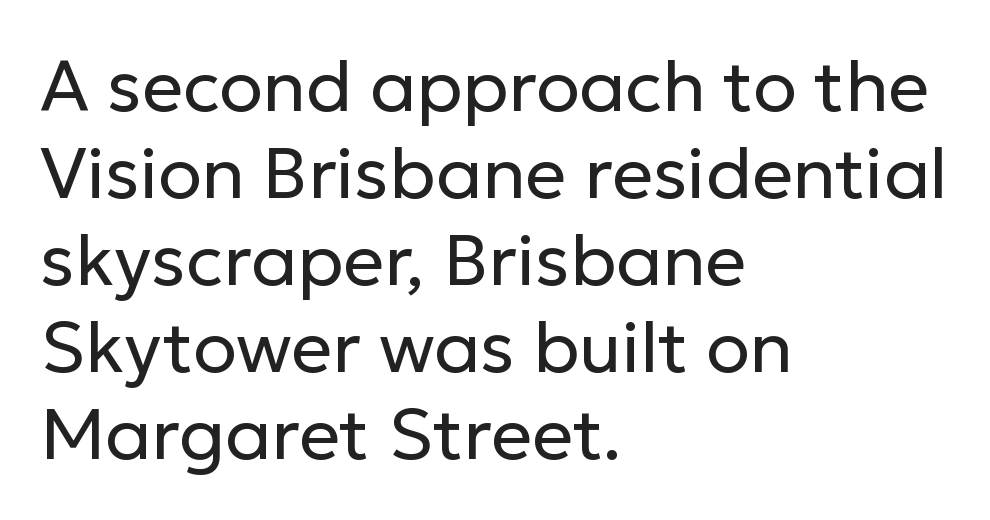
The image shows 72 px regular-weight sans-serif type, upright; set left-aligned, line spacing 1.21x, normal letter spacing, not underlined; low stroke contrast and a medium x-height.
